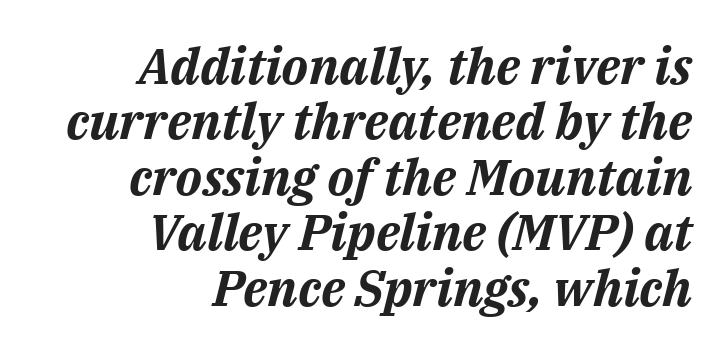
Q: Is the text bold? A: Yes.
Q: Is the text italic (slanted)? A: Yes, it leans right by about 14 degrees.
Q: Is the text underlined? A: No.
Q: How is the paragraph aligned? A: Right-aligned.
Q: Is the spacing between letters normal or unusually wide? A: Normal.
Q: Is the spacing between lines tight, normal or loose? A: Tight.
Q: Width (condensed, normal, or wide)? A: Normal.
Q: Stroke contrast? A: Medium.
Q: x-height? A: Medium.
Q: Monospaced? A: No.
